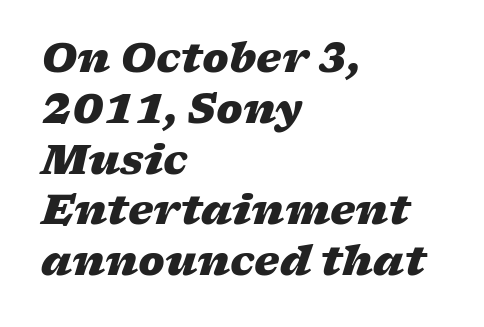
{"italic": "yes", "lean": "right", "slant_degrees": 17, "bold": "yes", "weight": "heavy", "width": "wide", "stroke_contrast": "low", "x_height": "medium", "monospaced": "no", "underline": "no", "align": "left", "line_spacing": "normal", "line_spacing_ratio": 1.27, "letter_spacing": "normal", "letter_spacing_em": 0.0, "glyph_px": 40}
